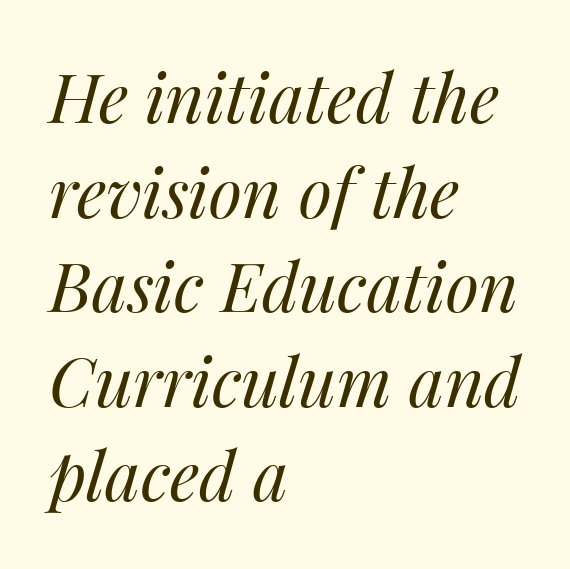
Q: Is the text bold? A: No.
Q: Is the text italic (slanted)? A: Yes, it leans right by about 14 degrees.
Q: Is the text underlined? A: No.
Q: How is the paragraph aligned? A: Left-aligned.
Q: Is the spacing between letters normal or unusually wide? A: Normal.
Q: Is the spacing between lines tight, normal or loose? A: Normal.
Q: Width (condensed, normal, or wide)? A: Normal.
Q: Stroke contrast? A: Medium.
Q: x-height? A: Medium.
Q: Monospaced? A: No.
